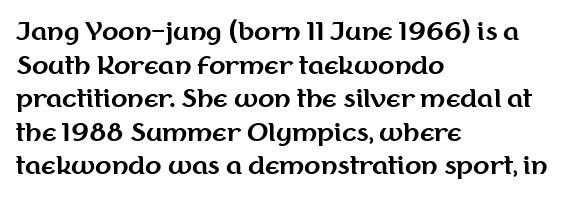
{"italic": "no", "bold": "yes", "underline": "no", "align": "left", "line_spacing": "normal", "line_spacing_ratio": 1.4, "letter_spacing": "normal", "letter_spacing_em": 0.0, "glyph_px": 24}
